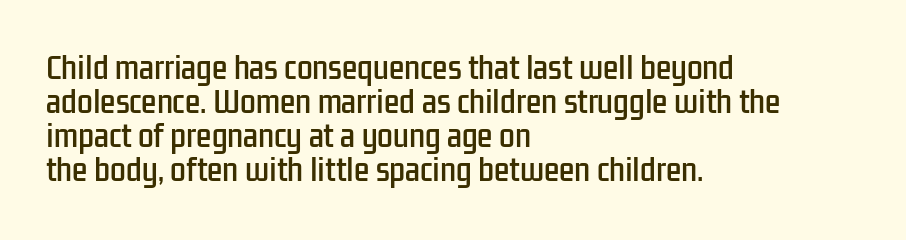
The image shows 28 px condensed sans-serif type, upright; set left-aligned, line spacing 1.22x, normal letter spacing, not underlined; low stroke contrast and a medium x-height.
